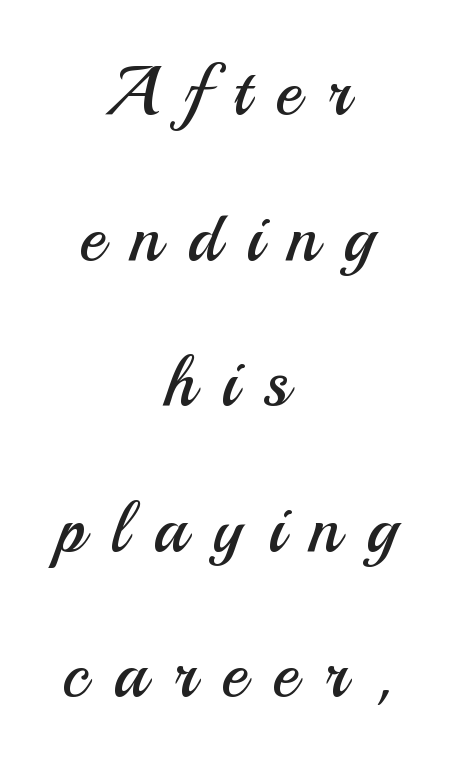
The paragraph has two soft edges and a firm central axis. This rendering widens character spacing well past its baseline value. Heaviness? Minimal to ordinary, like unemphasized prose. This rendering employs a face without finishing strokes, i.e., a sans-serif.
